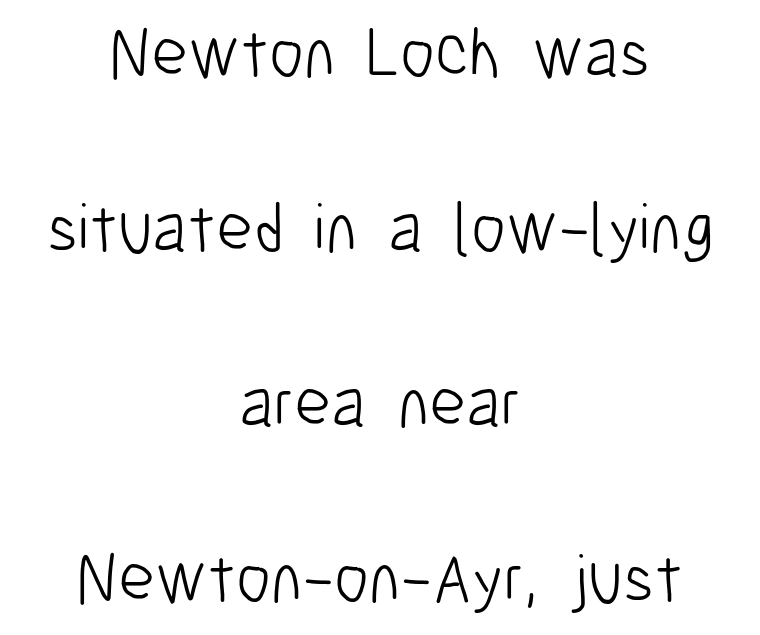
The image shows 70 px light, condensed sans-serif type, upright; set centered, loose line spacing (2.5x), normal letter spacing, not underlined; low stroke contrast and a medium x-height.
